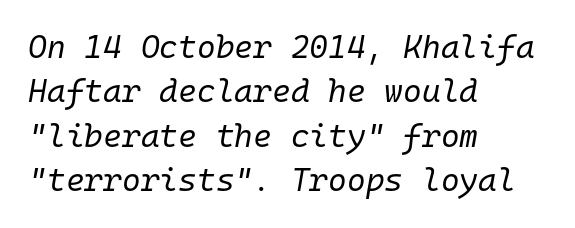
{"italic": "yes", "lean": "right", "slant_degrees": 10, "bold": "no", "weight": "regular", "width": "normal", "stroke_contrast": "low", "x_height": "medium", "monospaced": "yes", "underline": "no", "align": "left", "line_spacing": "normal", "line_spacing_ratio": 1.39, "letter_spacing": "normal", "letter_spacing_em": 0.0, "glyph_px": 32}
